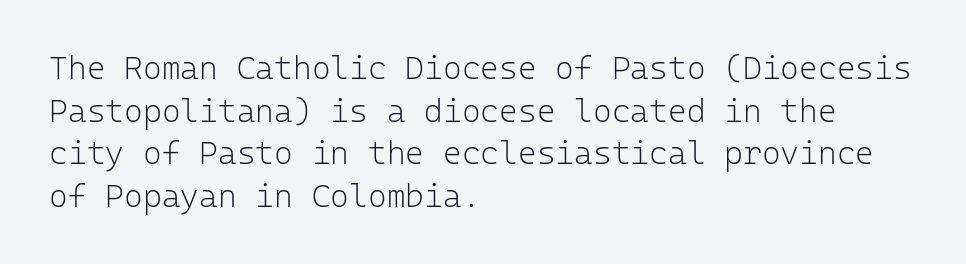
The font family rendered here belongs to the sans-serif group. Note the uniform advance width — an 'i' takes as much space as an 'm'. Compared with a centered layout, this one pins lines to the left instead. Every stem runs plumb, perpendicular to the baseline. The horizontal fit of the characters is conventional and even. A clean baseline with only descenders dipping below it.
